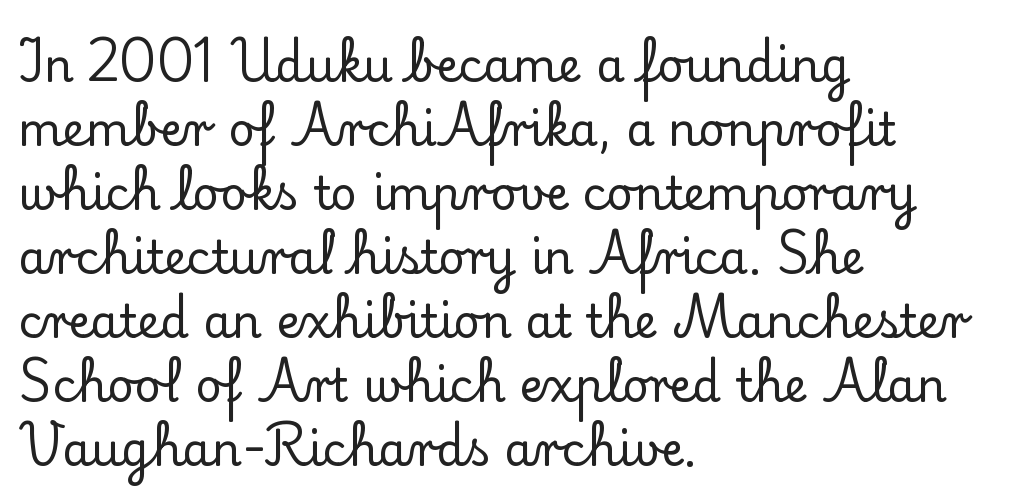
These lines are composed in type with serifs. Each word holds together tightly as a unit, with standard inter-letter gaps. This sample keeps an unexceptional amount of space between lines. Ordinary non-slanted type is in use. The words here are not underlined.
